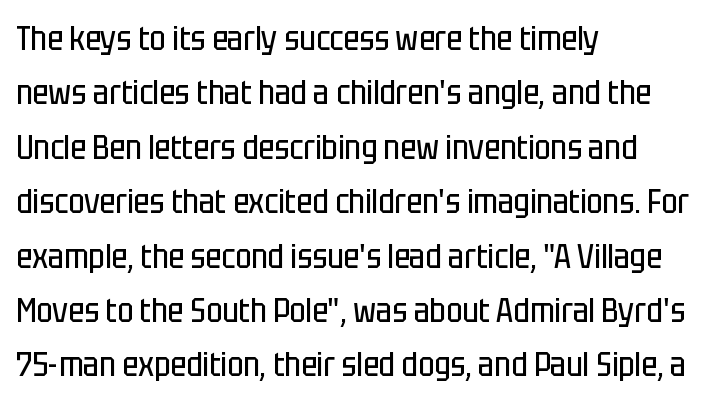
You can tell it's not italic because the verticals are truly vertical. A quiet, ordinary-to-light weight characterises the typeface. Students, note that the glyphs here touch the page at normal intervals. Type style note: lacks serifs. Notice how descenders clear the ascenders below comfortably — that's standard leading.
